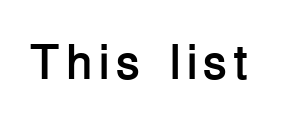
The passage shown is typed in a proportional face where columns would drift. Heavy-handed strokes throughout: this text is bold. The type family on display is of the sans-serif kind. Characters remain perfectly vertical along every line. The baseline area is clear.
